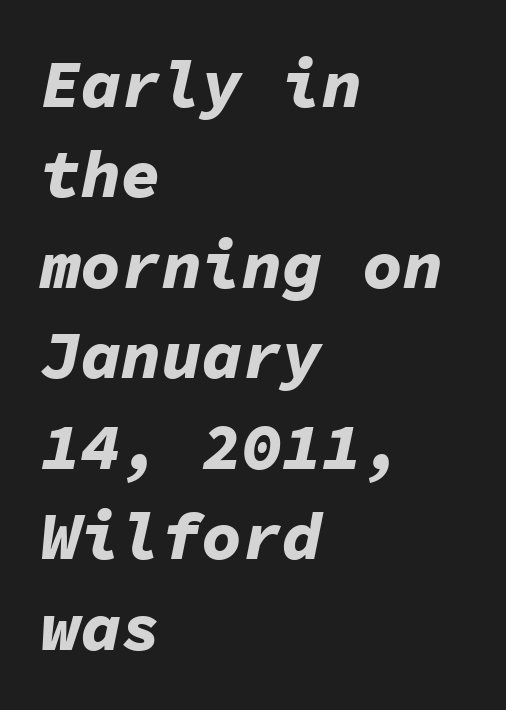
{"italic": "yes", "lean": "right", "slant_degrees": 11, "bold": "yes", "weight": "bold", "width": "normal", "stroke_contrast": "low", "x_height": "medium", "monospaced": "yes", "underline": "no", "align": "left", "line_spacing": "normal", "line_spacing_ratio": 1.35, "letter_spacing": "normal", "letter_spacing_em": 0.0, "glyph_px": 67}
